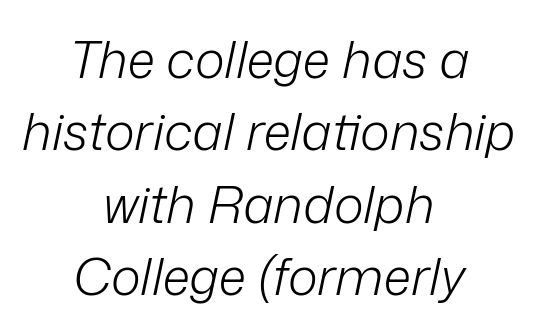
Bare-footed words on every line. Weight: regular or lighter. The rendering positions every line midway between the sides. Students, observe: this is what conventionally led text looks like. Varying glyph widths throughout — classic text-font behaviour. The horizontal fit of the characters is conventional and even.
